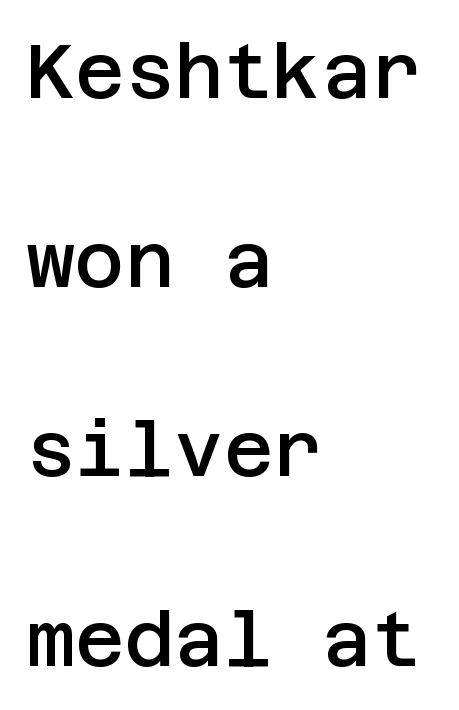
The image shows 76 px semibold sans-serif type, upright; set left-aligned, loose line spacing (2.49x), normal letter spacing, not underlined; low stroke contrast and a large x-height.
